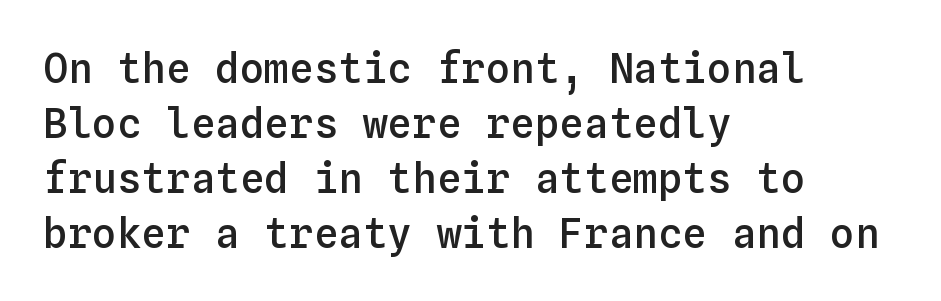
The image shows 41 px semibold type, upright, monospaced; set left-aligned, normal line spacing (1.34x), normal letter spacing, not underlined; low stroke contrast and a medium x-height.
